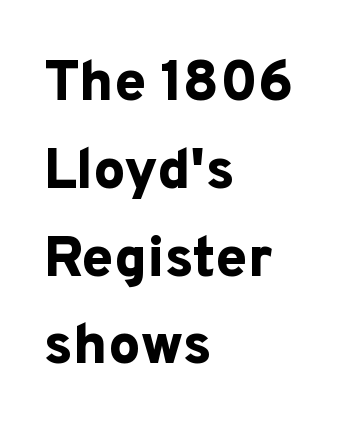
The image shows 57 px bold sans-serif type, upright; set left-aligned, normal line spacing (1.54x), normal letter spacing, not underlined; low stroke contrast and a medium x-height.
